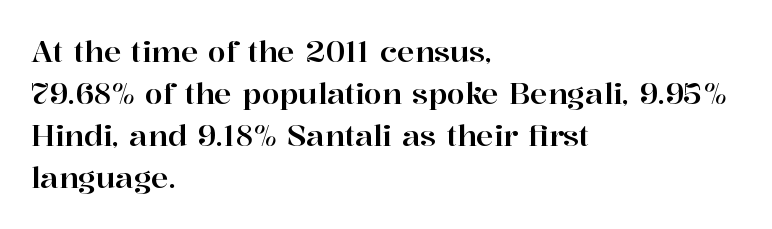
Typographically, this falls in the serif category. The face used here is rendered with its standard letterfit. A roman cut, with each character standing at attention. One glance says typical: line gaps are just what's usual. Nobody drew a line under any word here.
